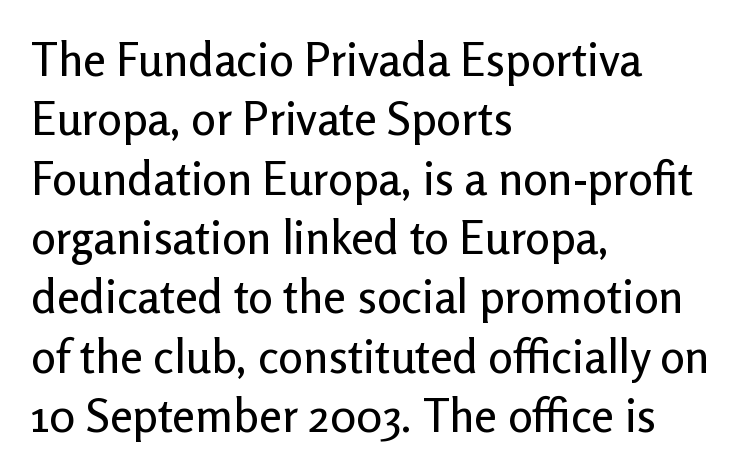
Q: Is the text italic (slanted)? A: No, it is upright.
Q: Is the typeface a serif or a sans-serif typeface? A: Sans-serif.
Q: Is the text underlined? A: No.
Q: How is the paragraph aligned? A: Left-aligned.
Q: Is the spacing between letters normal or unusually wide? A: Normal.
Q: Is the spacing between lines tight, normal or loose? A: Normal.
Q: Width (condensed, normal, or wide)? A: Normal.
Q: Stroke contrast? A: Low.
Q: x-height? A: Medium.
Q: Monospaced? A: No.
